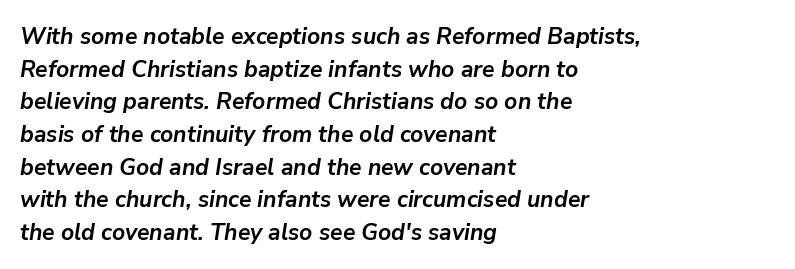
The rendering keeps characters at their native spacing. Plenty of ink on the page — the face is bold. Style check: oblique. Type without underlining. Leading matches the norm, producing a regular column. Caption: multi-line text, flush left, ragged right.
